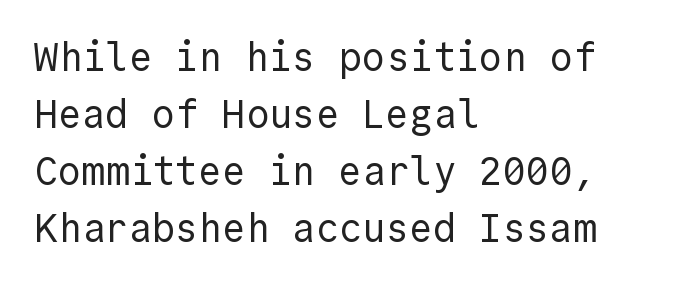
{"serif": "no", "italic": "no", "bold": "no", "weight": "regular", "width": "normal", "x_height": "medium", "monospaced": "yes", "underline": "no", "align": "left", "line_spacing": "normal", "line_spacing_ratio": 1.46, "letter_spacing": "normal", "letter_spacing_em": 0.0, "glyph_px": 39}
